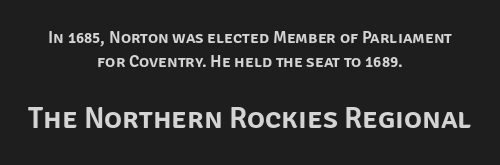
The image shows 30 px sans-serif type, upright; set centered, normal line spacing (1.42x), normal letter spacing, not underlined; the second (bottom) block is 1.76x larger; low stroke contrast and a large x-height.
